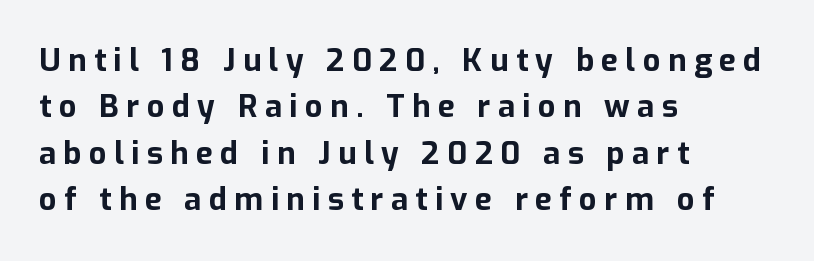
The image shows 31 px bold sans-serif type, upright; set left-aligned, normal line spacing (1.5x), unusually wide letter spacing (+0.24 em), not underlined; low stroke contrast and a medium x-height.
